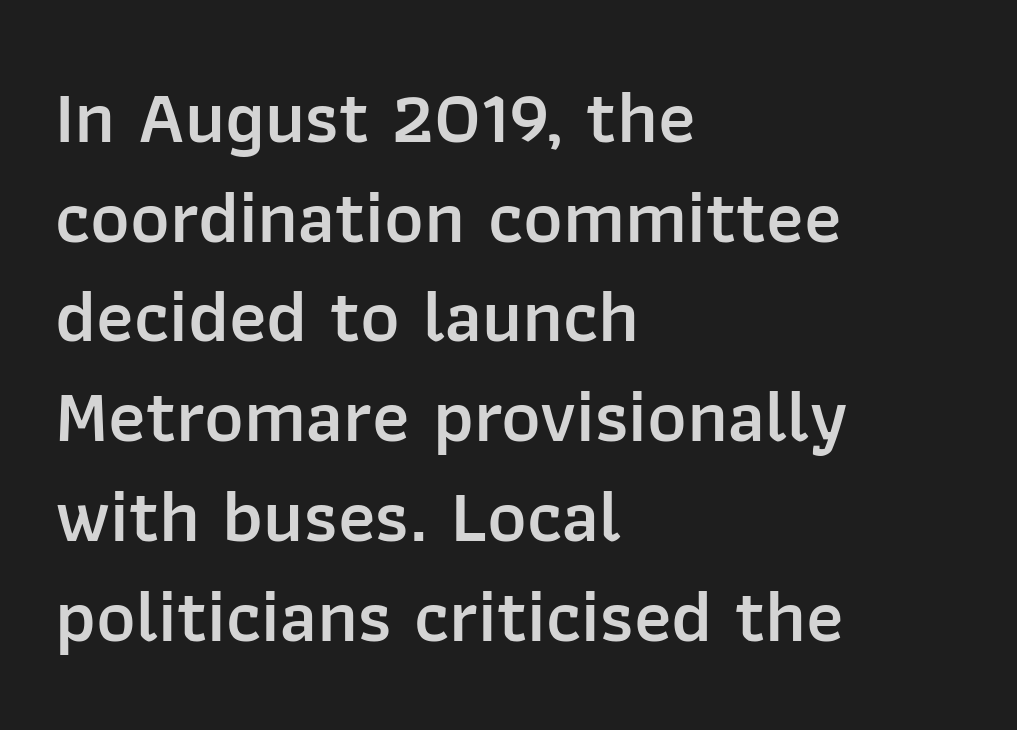
You can tell from the bare stems that sans-serif type was used. Tall strokes in this sample are plumb rather than angled. Do the characters align in a grid? No, the font is proportional. A clean baseline with only descenders dipping below it. These lines stack with their left ends in a neat column. Caption: standard tracking, unaltered.
